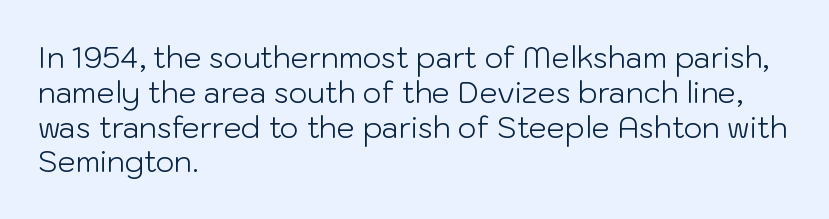
Q: Is the text bold? A: No.
Q: Is the text italic (slanted)? A: No, it is upright.
Q: Is the typeface a serif or a sans-serif typeface? A: Sans-serif.
Q: Is the text underlined? A: No.
Q: How is the paragraph aligned? A: Left-aligned.
Q: Is the spacing between letters normal or unusually wide? A: Normal.
Q: Width (condensed, normal, or wide)? A: Normal.
Q: Stroke contrast? A: Low.
Q: x-height? A: Medium.
Q: Monospaced? A: No.
